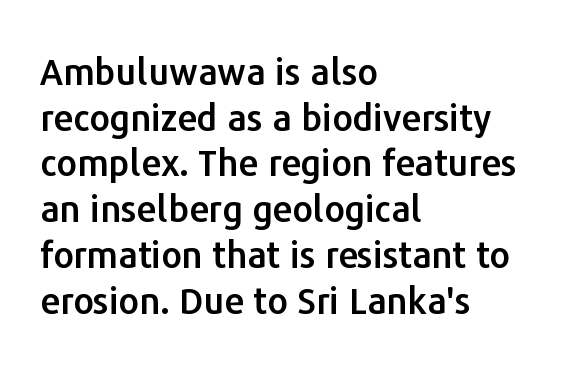
{"serif": "no", "italic": "no", "width": "normal", "stroke_contrast": "low", "x_height": "medium", "monospaced": "no", "underline": "no", "align": "left", "line_spacing": "normal", "line_spacing_ratio": 1.27, "letter_spacing": "normal", "letter_spacing_em": 0.0, "glyph_px": 36}
